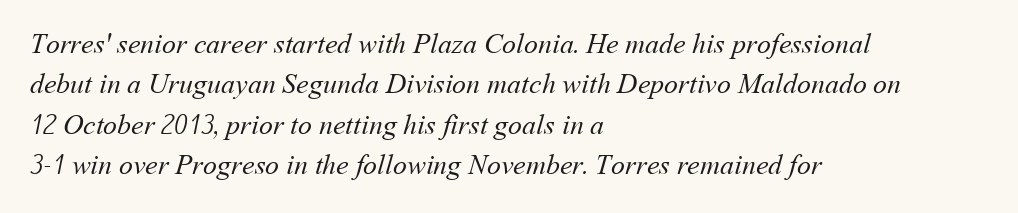
Q: Is the text bold? A: No.
Q: Is the text underlined? A: No.
Q: How is the paragraph aligned? A: Left-aligned.
Q: Is the spacing between letters normal or unusually wide? A: Normal.
Q: Is the spacing between lines tight, normal or loose? A: Normal.
Q: Width (condensed, normal, or wide)? A: Normal.
Q: Stroke contrast? A: Medium.
Q: x-height? A: Medium.
Q: Monospaced? A: No.
